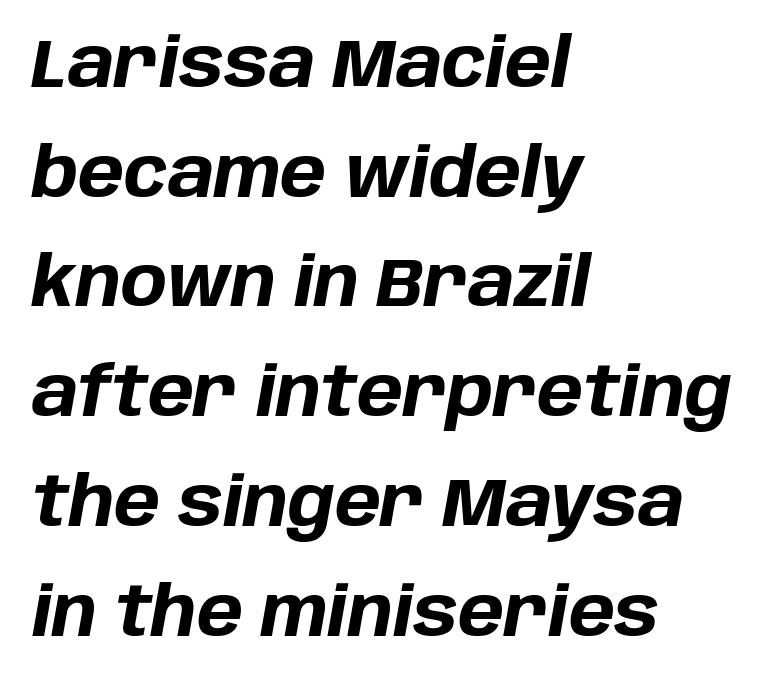
Q: Is the text bold? A: Yes.
Q: Is the text italic (slanted)? A: Yes, it leans right by about 10 degrees.
Q: Is the text underlined? A: No.
Q: How is the paragraph aligned? A: Left-aligned.
Q: Is the spacing between letters normal or unusually wide? A: Normal.
Q: Is the spacing between lines tight, normal or loose? A: Normal.
Q: Width (condensed, normal, or wide)? A: Normal.
Q: Stroke contrast? A: Low.
Q: x-height? A: Large.
Q: Monospaced? A: No.
